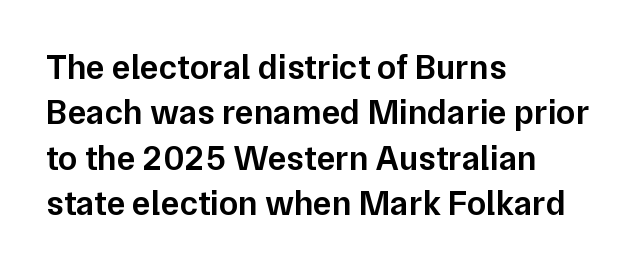
The image shows 35 px semibold sans-serif type, upright; set left-aligned, normal line spacing (1.3x), normal letter spacing, not underlined; low stroke contrast and a medium x-height.
